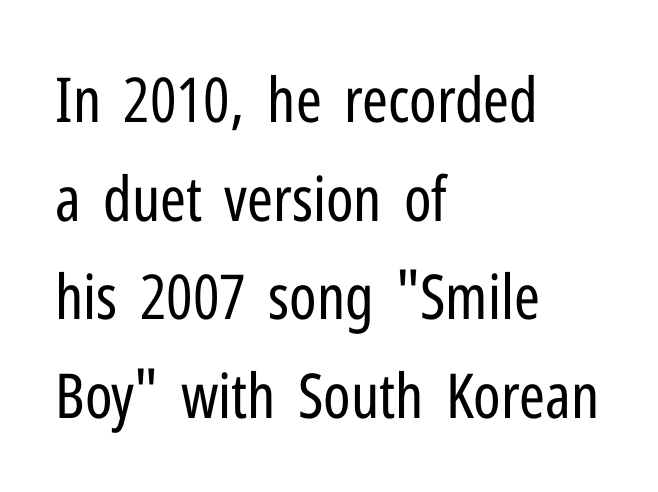
The image shows 62 px regular-weight, condensed sans-serif type, upright; set left-aligned, normal line spacing (1.59x), normal letter spacing, not underlined; low stroke contrast and a medium x-height.
